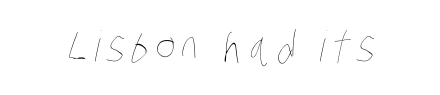
The passage shown is not bold in any degree. Check under the words: just untouched page. Is this a fixed-width face? No — the glyphs have proportional, varying widths.
